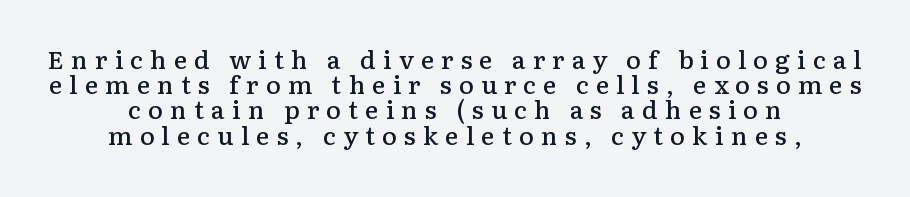
On the weight axis this lands at semibold, roughly 600. Quick note: not italic, upright. Clear beneath every line of the passage. Cramped leading. Where is the straight margin? There isn't one; the lines are centered.
